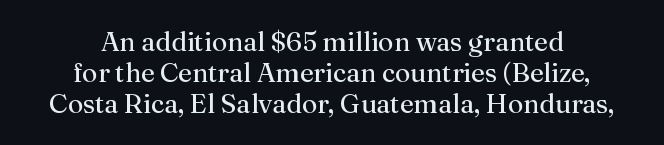
In terms of letterspacing, this is plain default setting. The block of text is dense from top to bottom, with scant space between rows. Glance below the letters and you will spot only blank space. Is the block centered? Yes — each line is placed symmetrically about the middle. The weight tops out at a normal text grade.
